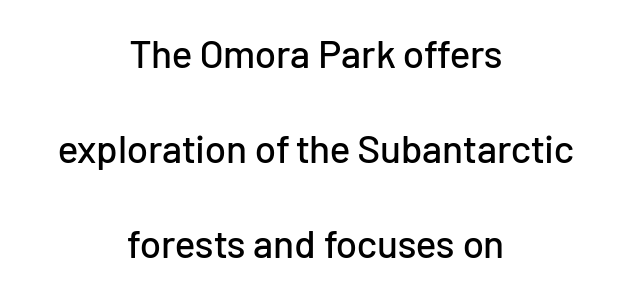
A bare baseline throughout the passage. Letterform terminals end flat and unadorned throughout the passage. In terms of posture, this sample is upright. Varying glyph widths throughout — classic text-font behaviour. Vertical spacing — loose.
